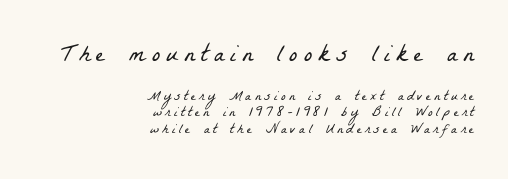
The first block has been scaled up relative to the second. Does extra space separate the letters? Yes, quite a lot of it. Weight: not bold — regular or lighter. These lines are set flush right with a ragged left edge. Quick note: underline off.
